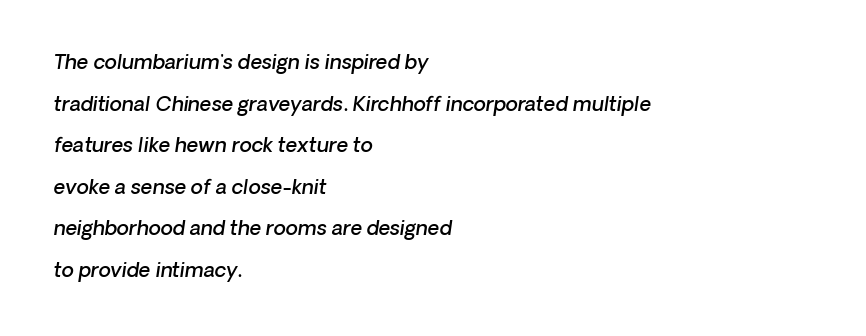
Caption: multi-line text, flush left, ragged right. The face used here has a pronounced slope to its letters. The sample has been set in demibold, a notch under bold. The type is set solid horizontally, with unmodified tracking. Nobody drew a line under any word here.
